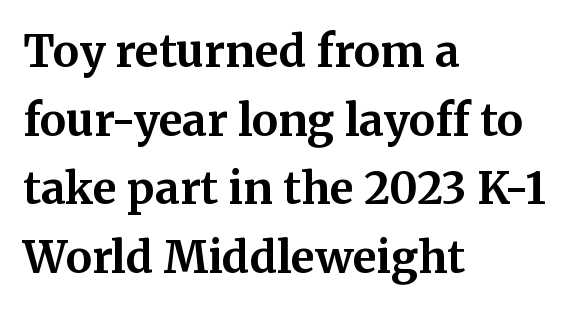
Q: Is the text bold? A: Yes.
Q: Is the text italic (slanted)? A: No, it is upright.
Q: Is the typeface a serif or a sans-serif typeface? A: Serif.
Q: Is the text underlined? A: No.
Q: How is the paragraph aligned? A: Left-aligned.
Q: Is the spacing between letters normal or unusually wide? A: Normal.
Q: Is the spacing between lines tight, normal or loose? A: Normal.
Q: Width (condensed, normal, or wide)? A: Normal.
Q: Stroke contrast? A: Medium.
Q: x-height? A: Medium.
Q: Monospaced? A: No.
